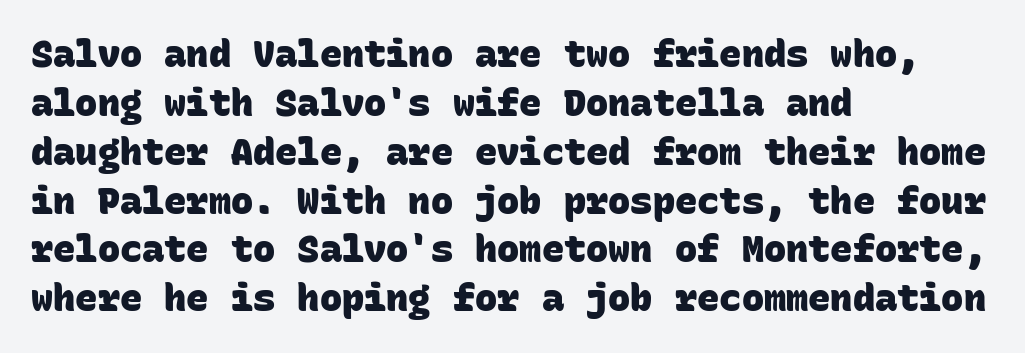
Layout note: lines flush left. The passage shown stacks its lines at a standard gap. The typeface chosen for these lines omits serifs. Note the uniform advance width — an 'i' takes as much space as an 'm'. Words float on clear page, feet unadorned.
